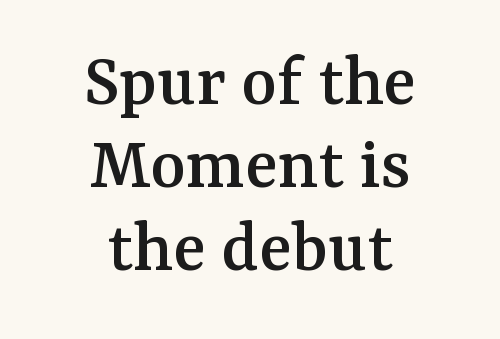
Q: Is the text italic (slanted)? A: No, it is upright.
Q: Is the typeface a serif or a sans-serif typeface? A: Serif.
Q: Is the text underlined? A: No.
Q: How is the paragraph aligned? A: Centered.
Q: Is the spacing between letters normal or unusually wide? A: Normal.
Q: Is the spacing between lines tight, normal or loose? A: Tight.
Q: Width (condensed, normal, or wide)? A: Normal.
Q: Stroke contrast? A: Medium.
Q: x-height? A: Medium.
Q: Monospaced? A: No.
